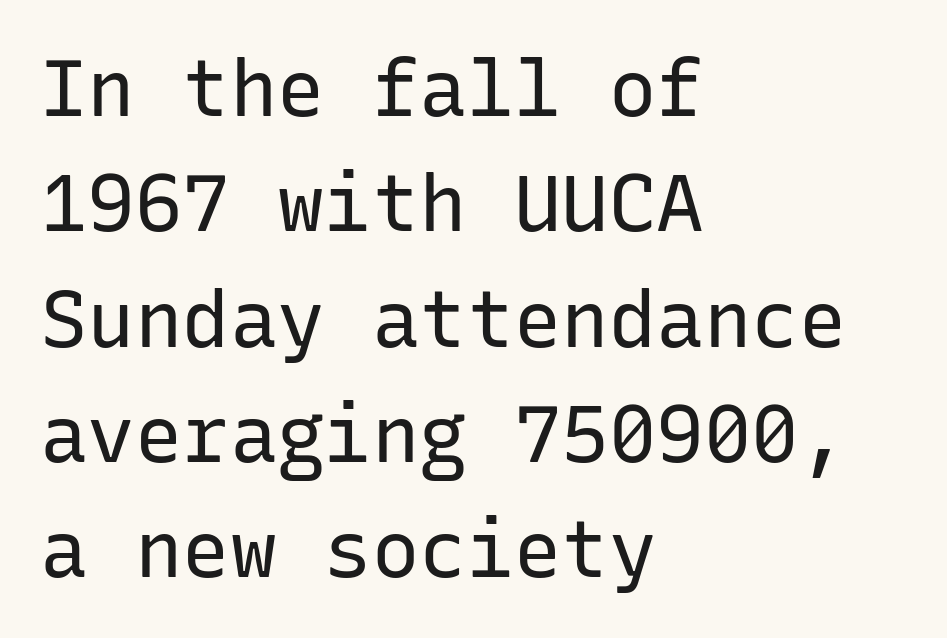
{"serif": "no", "italic": "no", "bold": "no", "weight": "regular", "width": "normal", "stroke_contrast": "low", "x_height": "medium", "monospaced": "yes", "underline": "no", "align": "left", "line_spacing": "normal", "line_spacing_ratio": 1.46, "letter_spacing": "normal", "letter_spacing_em": 0.0, "glyph_px": 79}
